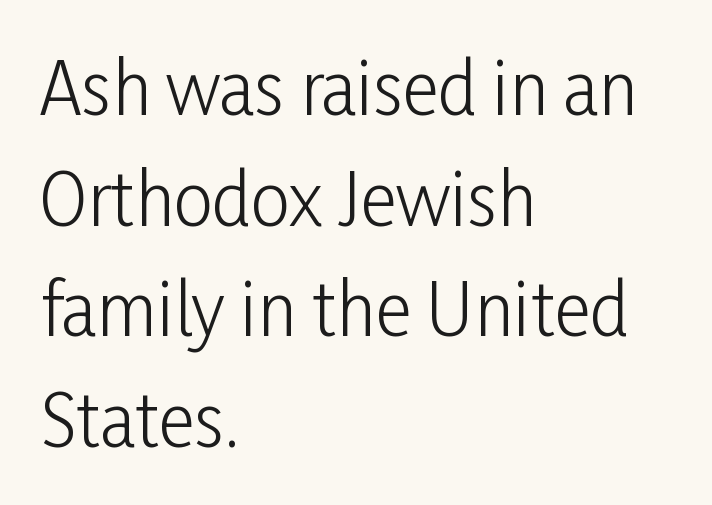
No letter is thick-stroked: the sample isn't bold. Unlike italic type, these characters show no tilt at all. Compared with typical body copy, the letter spacing here is the same. Only glyphs here, with clear space below each row. Think of a printed novel: that variable character pitch is what you see here. Notice how the passage keeps a crisp vertical edge on the left only.
